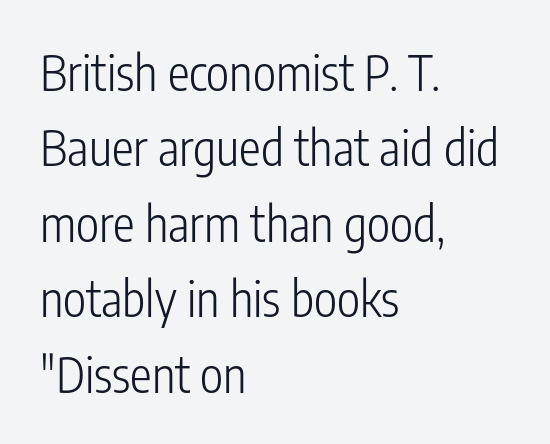
The image shows 49 px light, condensed sans-serif type, upright; set left-aligned, normal line spacing (1.54x), normal letter spacing, not underlined; low stroke contrast and a medium x-height.
